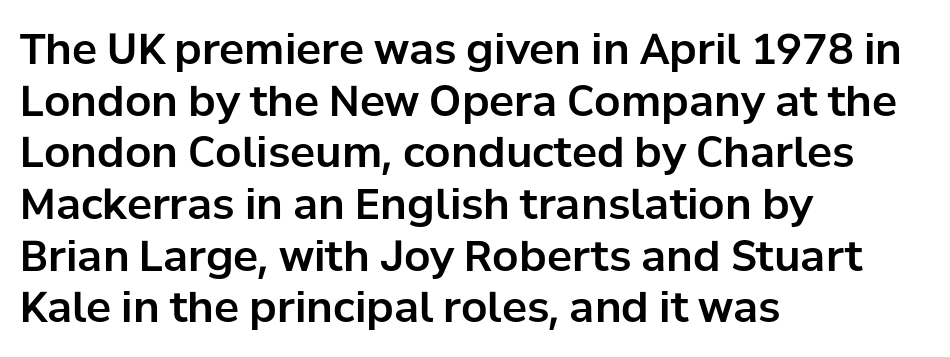
Q: Is the text italic (slanted)? A: No, it is upright.
Q: Is the typeface a serif or a sans-serif typeface? A: Sans-serif.
Q: Is the text underlined? A: No.
Q: How is the paragraph aligned? A: Left-aligned.
Q: Is the spacing between letters normal or unusually wide? A: Normal.
Q: Width (condensed, normal, or wide)? A: Normal.
Q: Stroke contrast? A: Low.
Q: x-height? A: Medium.
Q: Monospaced? A: No.
